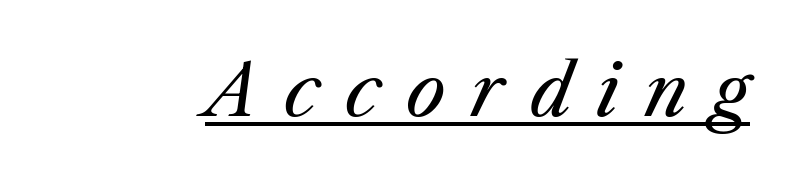
Q: Is the text bold? A: No.
Q: Is the text italic (slanted)? A: Yes, it leans right by about 23 degrees.
Q: Is the text underlined? A: Yes.
Q: Is the spacing between letters normal or unusually wide? A: Unusually wide.
Q: Width (condensed, normal, or wide)? A: Normal.
Q: Stroke contrast? A: Medium.
Q: x-height? A: Medium.
Q: Monospaced? A: No.
